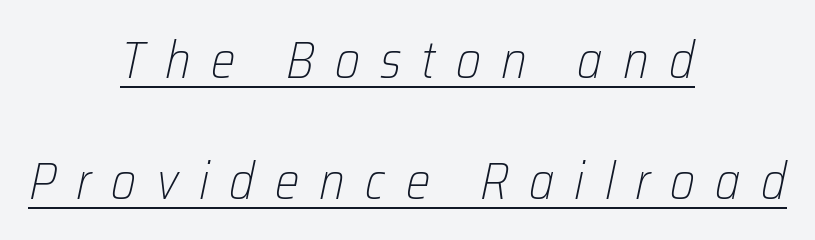
The image shows 52 px light, condensed type, italic (leaning right); set centered, loose line spacing (2.32x), unusually wide letter spacing (+0.39 em), underlined; low stroke contrast and a medium x-height.
